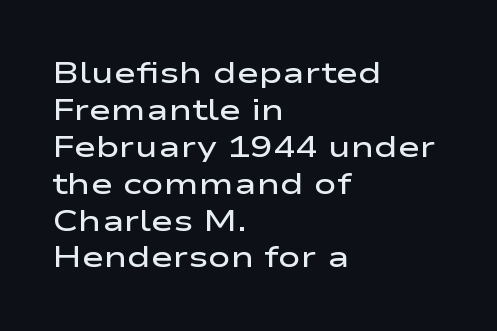
{"serif": "no", "italic": "no", "bold": "semi", "weight": "semibold", "width": "wide", "stroke_contrast": "low", "x_height": "medium", "monospaced": "no", "underline": "no", "align": "left", "line_spacing_ratio": 1.23, "letter_spacing": "normal", "letter_spacing_em": 0.0, "glyph_px": 30}
